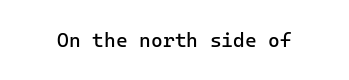
The image shows 20 px text type, upright; set normal letter spacing, not underlined.
